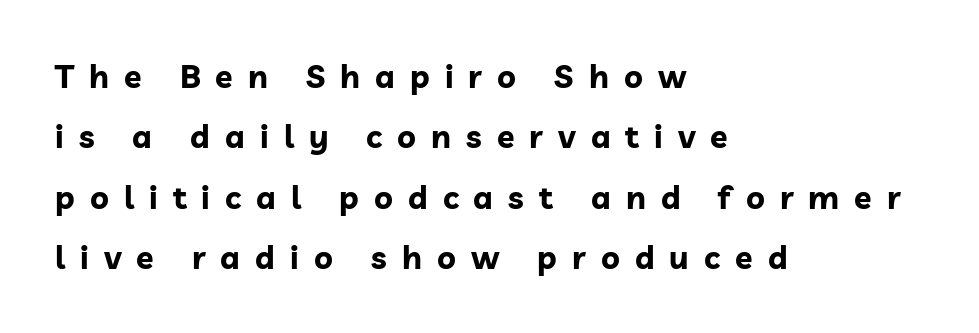
The image shows 32 px bold sans-serif type, upright; set left-aligned, line spacing 1.89x, unusually wide letter spacing (+0.47 em), not underlined; low stroke contrast and a medium x-height.
